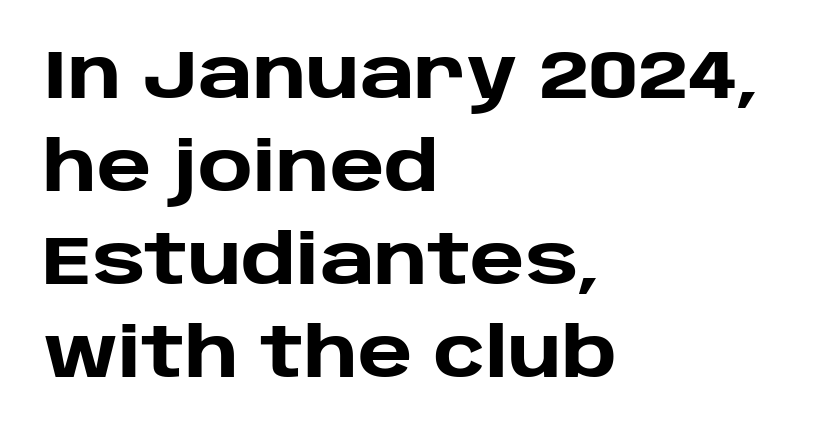
The specimen omits any rule beneath the text block's lines. This is the regular roman posture of the typeface. The text block is weighted toward the left margin, trailing off unevenly rightward. Interline gaps are of average width in this sample. The letters advance in unequal steps, a hallmark of proportional type.
